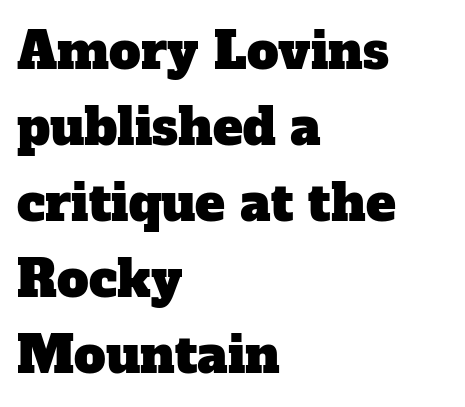
Q: Is the typeface a serif or a sans-serif typeface? A: Serif.
Q: Is the text underlined? A: No.
Q: How is the paragraph aligned? A: Left-aligned.
Q: Is the spacing between letters normal or unusually wide? A: Normal.
Q: Is the spacing between lines tight, normal or loose? A: Normal.
Q: Width (condensed, normal, or wide)? A: Normal.
Q: Stroke contrast? A: Low.
Q: x-height? A: Medium.
Q: Monospaced? A: No.
